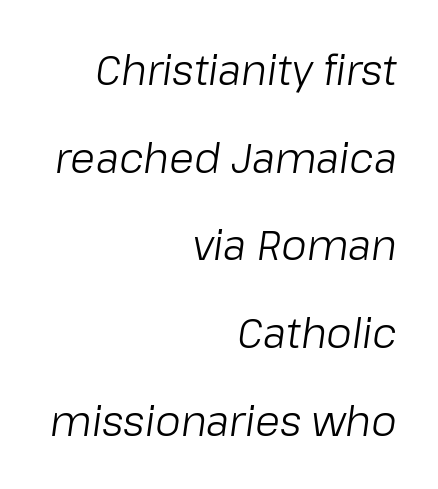
Compared with ordinary roman type, these characters are visibly tilted. The passage shown is not bold in any degree. Alignment: flush right. Words appear dense and cohesive because spacing is normal.
